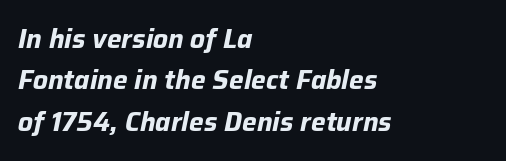
The image shows 26 px bold type, italic (leaning right); set left-aligned, normal line spacing (1.59x), normal letter spacing, not underlined.
